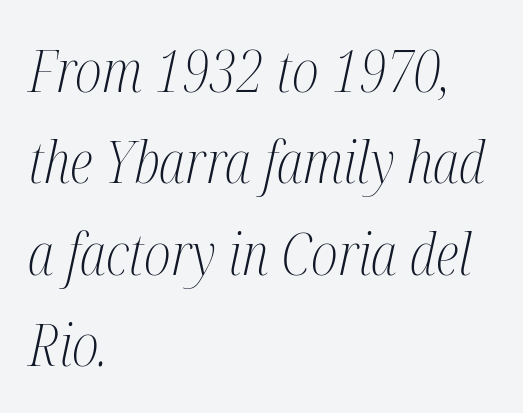
Q: Is the text bold? A: No.
Q: Is the text italic (slanted)? A: Yes, it leans right by about 12 degrees.
Q: Is the typeface a serif or a sans-serif typeface? A: Serif.
Q: Is the text underlined? A: No.
Q: How is the paragraph aligned? A: Left-aligned.
Q: Is the spacing between letters normal or unusually wide? A: Normal.
Q: Is the spacing between lines tight, normal or loose? A: Normal.
Q: Width (condensed, normal, or wide)? A: Condensed.
Q: Stroke contrast? A: Medium.
Q: x-height? A: Medium.
Q: Monospaced? A: No.
